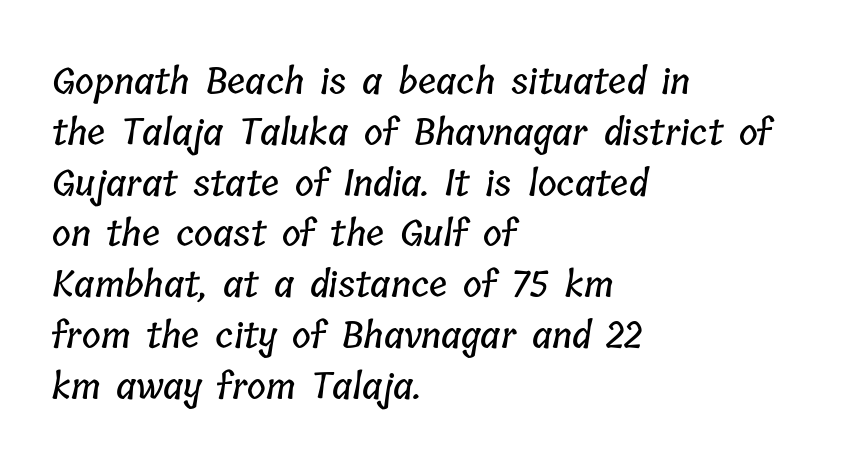
{"width": "condensed", "stroke_contrast": "low", "x_height": "medium", "monospaced": "no", "underline": "no", "align": "left", "line_spacing": "normal", "line_spacing_ratio": 1.41, "letter_spacing": "normal", "letter_spacing_em": 0.0, "glyph_px": 36}
